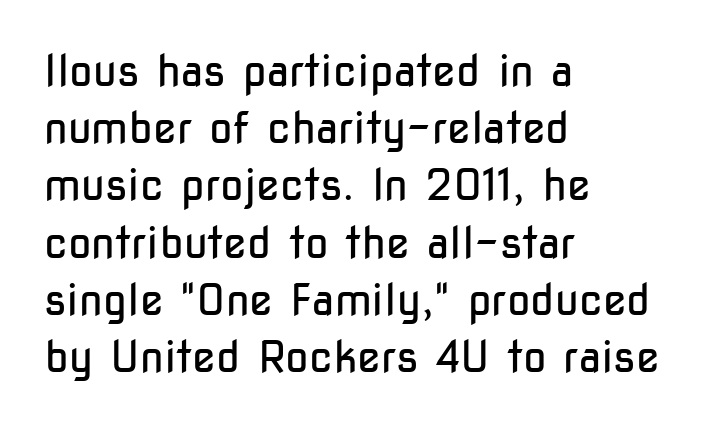
{"serif": "no", "italic": "no", "bold": "no", "weight": "regular", "width": "condensed", "stroke_contrast": "low", "x_height": "medium", "monospaced": "no", "underline": "no", "align": "left", "line_spacing": "normal", "line_spacing_ratio": 1.33, "letter_spacing": "normal", "letter_spacing_em": 0.0, "glyph_px": 43}
